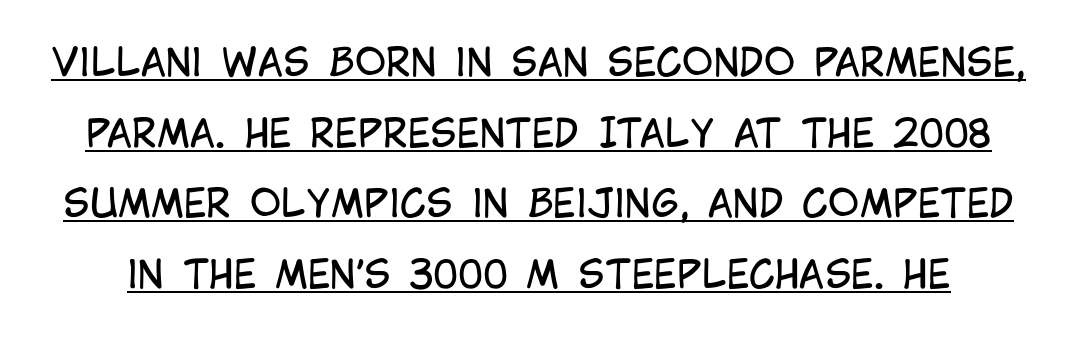
Q: Is the text bold? A: No.
Q: Is the text italic (slanted)? A: No, it is upright.
Q: Is the typeface a serif or a sans-serif typeface? A: Sans-serif.
Q: Is the text underlined? A: Yes.
Q: Is the spacing between letters normal or unusually wide? A: Normal.
Q: Width (condensed, normal, or wide)? A: Condensed.
Q: Stroke contrast? A: Low.
Q: x-height? A: Large.
Q: Monospaced? A: No.
